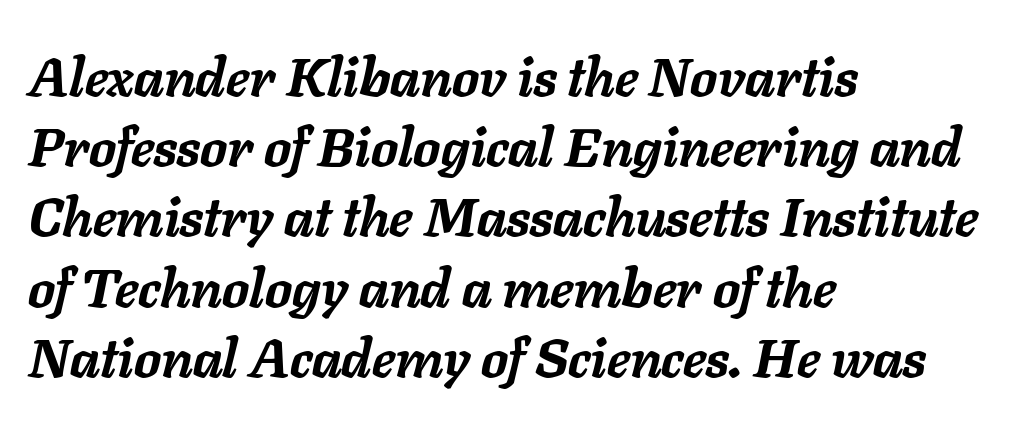
The baseline area is clear. Italic: yes, the glyphs are oblique. All the whitespace from short lines collects on the right. Glyph-to-glyph distance matches everyday printed text. The line-height multiplier appears to be the usual default. These lines are rendered in a variable-pitch font.
